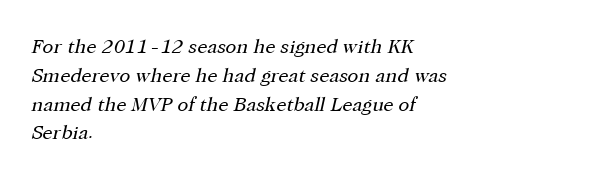
{"italic": "yes", "lean": "right", "slant_degrees": 12, "bold": "no", "underline": "no", "align": "left", "line_spacing": "normal", "line_spacing_ratio": 1.44, "letter_spacing": "normal", "letter_spacing_em": 0.0, "glyph_px": 20}
